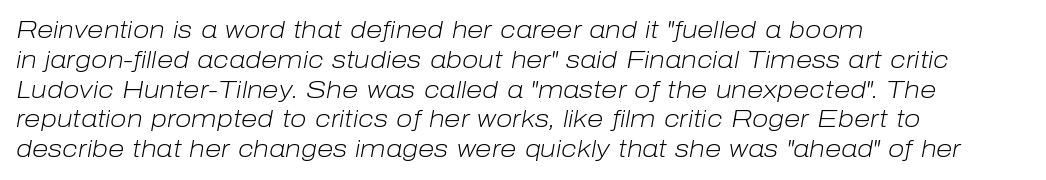
The image shows 24 px text type, italic (leaning right); set left-aligned, line spacing 1.24x, normal letter spacing, not underlined.
